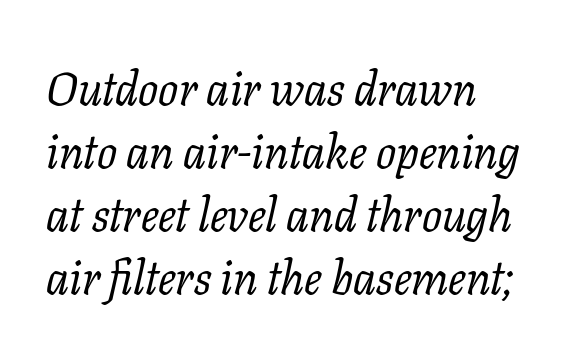
Small tapered or slab feet sit at the stroke ends, so this counts as serif. What stands out about the letter spacing? Nothing — it is the standard amount. Posture: slanted. The passage shown is not underscored anywhere. Typeset ragged right — the left edge is the straight one. The weight tops out at a normal text grade.
